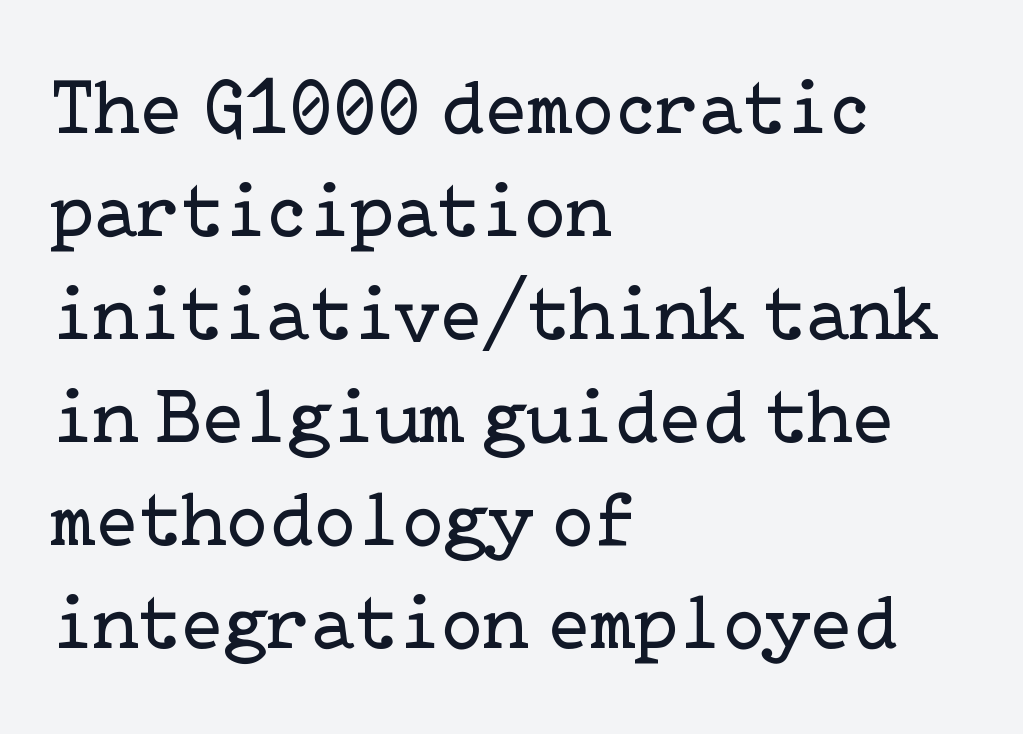
Q: Is the text bold? A: No.
Q: Is the text italic (slanted)? A: No, it is upright.
Q: Is the typeface a serif or a sans-serif typeface? A: Serif.
Q: Is the text underlined? A: No.
Q: How is the paragraph aligned? A: Left-aligned.
Q: Is the spacing between letters normal or unusually wide? A: Normal.
Q: Is the spacing between lines tight, normal or loose? A: Normal.
Q: Width (condensed, normal, or wide)? A: Normal.
Q: Stroke contrast? A: Low.
Q: x-height? A: Medium.
